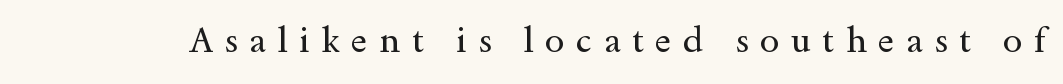
The image shows 35 px regular-weight, wide serif type, upright; set unusually wide letter spacing (+0.33 em), not underlined; a small x-height.
